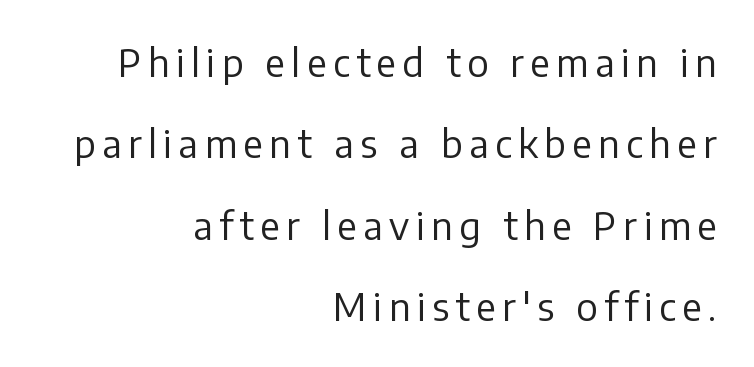
{"serif": "no", "italic": "no", "bold": "no", "weight": "regular", "width": "normal", "stroke_contrast": "low", "x_height": "medium", "monospaced": "no", "underline": "no", "align": "right", "line_spacing": "loose", "line_spacing_ratio": 2.14, "glyph_px": 38}
